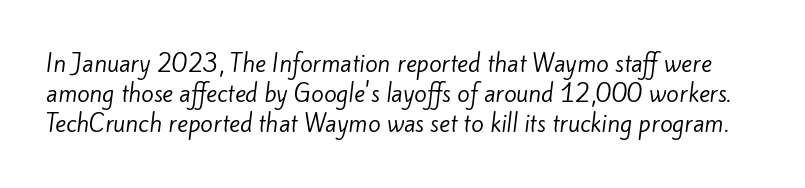
The image shows 23 px text type; set normal line spacing (1.31x), normal letter spacing, not underlined.
